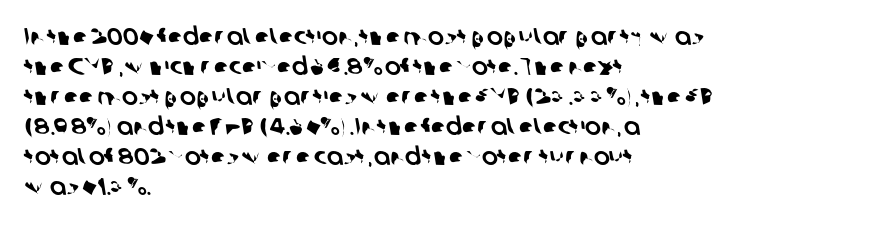
Regular leading. Leftover space on each line is placed entirely after the last word. The strip under each line holds only bare page. How are the letters spaced? Ordinarily, with no added tracking.
